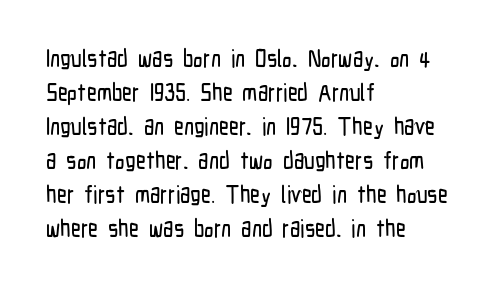
Each word holds together tightly as a unit, with standard inter-letter gaps. Horizontally, the lines are justified to the leading edge only. Check the space under the baseline: it is left empty. Leading matches the norm, producing a regular column.
